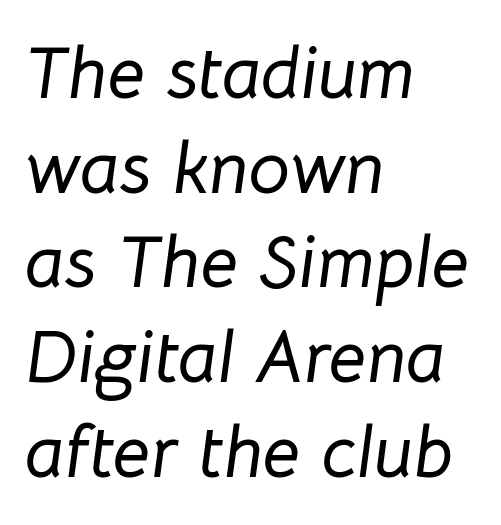
The image shows 74 px text type, italic (leaning right); set left-aligned, normal line spacing (1.28x), normal letter spacing, not underlined; low stroke contrast and a medium x-height.
